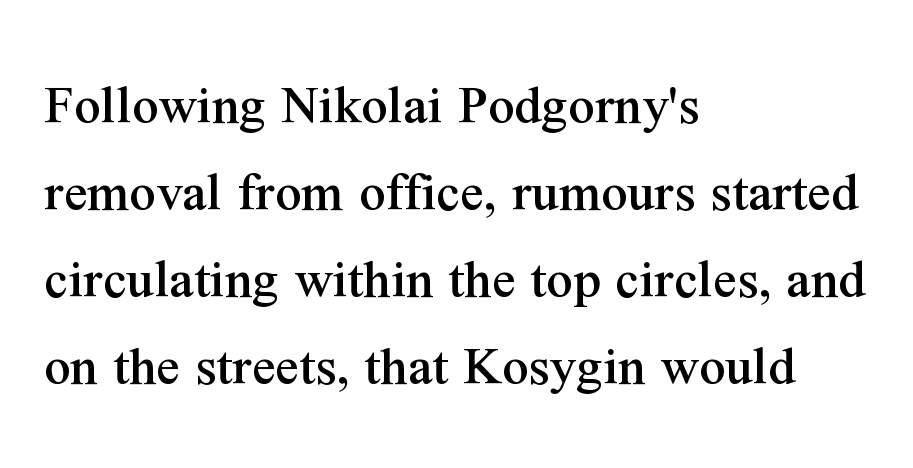
Q: Is the text italic (slanted)? A: No, it is upright.
Q: Is the typeface a serif or a sans-serif typeface? A: Serif.
Q: Is the text underlined? A: No.
Q: How is the paragraph aligned? A: Left-aligned.
Q: Is the spacing between letters normal or unusually wide? A: Normal.
Q: Is the spacing between lines tight, normal or loose? A: Normal.
Q: Width (condensed, normal, or wide)? A: Normal.
Q: Stroke contrast? A: Medium.
Q: x-height? A: Medium.
Q: Monospaced? A: No.
